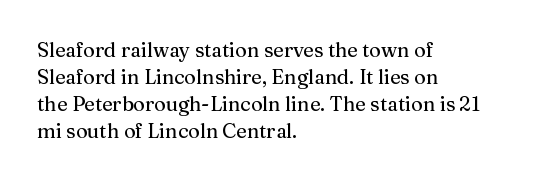
{"italic": "no", "underline": "no", "align": "left", "line_spacing": "normal", "line_spacing_ratio": 1.35, "letter_spacing": "normal", "letter_spacing_em": 0.0, "glyph_px": 20}
